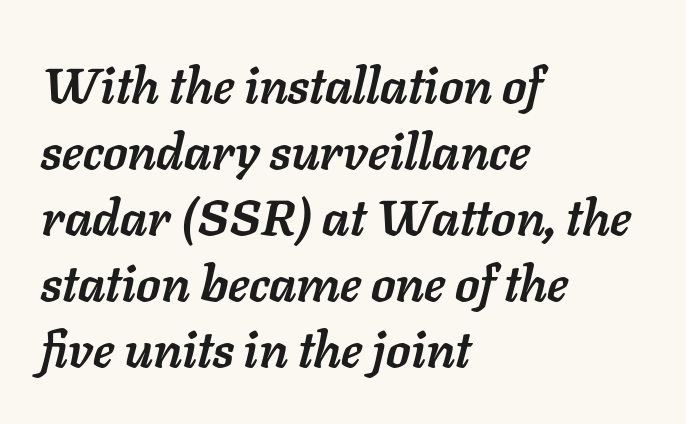
{"italic": "yes", "lean": "right", "slant_degrees": 11, "bold": "yes", "weight": "semibold", "width": "normal", "stroke_contrast": "low", "x_height": "medium", "monospaced": "no", "underline": "no", "align": "left", "line_spacing": "normal", "line_spacing_ratio": 1.32, "letter_spacing": "normal", "letter_spacing_em": 0.0, "glyph_px": 50}
